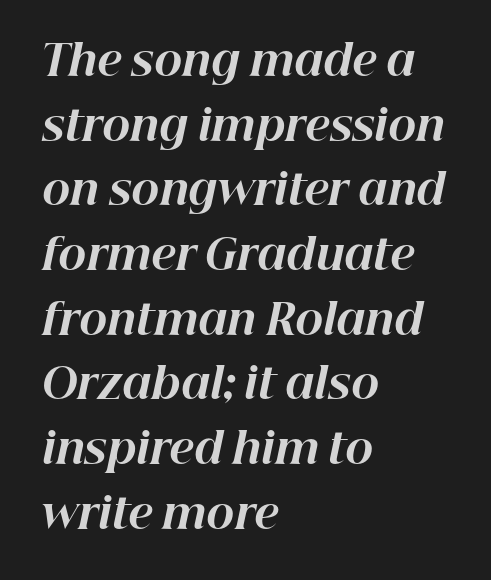
Q: Is the text bold? A: Yes.
Q: Is the text italic (slanted)? A: Yes, it leans right by about 12 degrees.
Q: Is the text underlined? A: No.
Q: How is the paragraph aligned? A: Left-aligned.
Q: Is the spacing between letters normal or unusually wide? A: Normal.
Q: Is the spacing between lines tight, normal or loose? A: Normal.
Q: Width (condensed, normal, or wide)? A: Normal.
Q: Stroke contrast? A: High.
Q: x-height? A: Medium.
Q: Monospaced? A: No.
